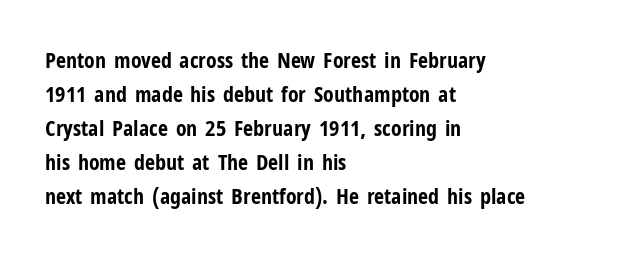
{"italic": "no", "bold": "yes", "underline": "no", "align": "left", "line_spacing": "normal", "line_spacing_ratio": 1.55, "letter_spacing": "normal", "letter_spacing_em": 0.0, "glyph_px": 22}
